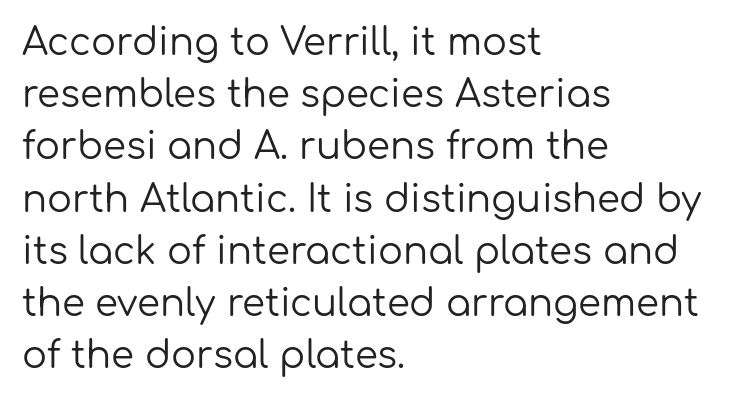
Q: Is the text bold? A: No.
Q: Is the text italic (slanted)? A: No, it is upright.
Q: Is the typeface a serif or a sans-serif typeface? A: Sans-serif.
Q: Is the text underlined? A: No.
Q: How is the paragraph aligned? A: Left-aligned.
Q: Is the spacing between letters normal or unusually wide? A: Normal.
Q: Is the spacing between lines tight, normal or loose? A: Normal.
Q: Width (condensed, normal, or wide)? A: Normal.
Q: Stroke contrast? A: Low.
Q: x-height? A: Medium.
Q: Monospaced? A: No.
